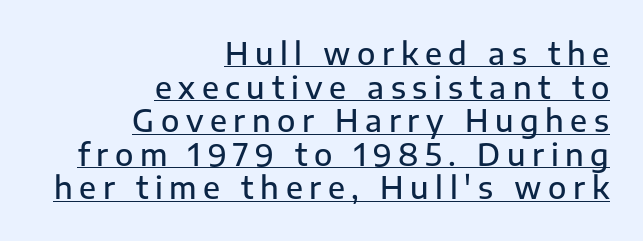
How heavy is the stroke? Medium-heavy — a semibold, shy of bold. The text block is weighted toward the right margin, trailing off unevenly leftward. Leading is clearly below the norm, producing a dense column. Does a line run under the words? Yes, clearly.
